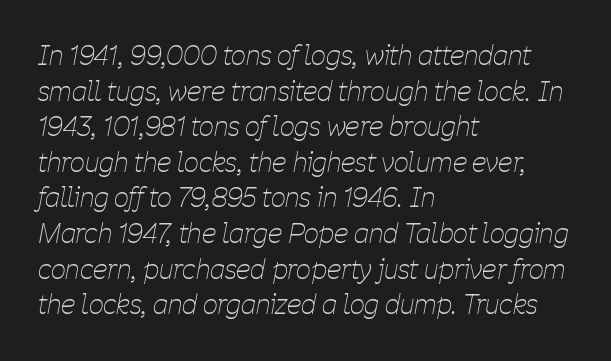
The image shows 26 px text type, italic (leaning right); set left-aligned, normal line spacing (1.37x), normal letter spacing, not underlined.
